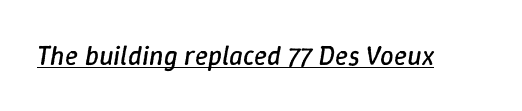
Q: Is the text bold? A: No.
Q: Is the text italic (slanted)? A: Yes, it leans right by about 9 degrees.
Q: Is the text underlined? A: Yes.
Q: Is the spacing between letters normal or unusually wide? A: Normal.
